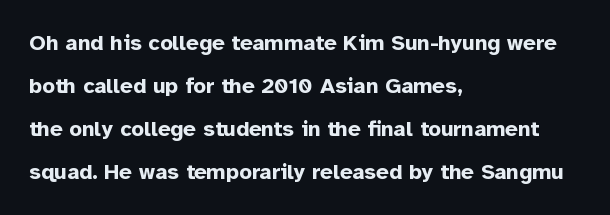
{"italic": "no", "bold": "yes", "underline": "no", "align": "left", "line_spacing": "loose", "line_spacing_ratio": 1.95, "letter_spacing": "normal", "letter_spacing_em": 0.0, "glyph_px": 22}
